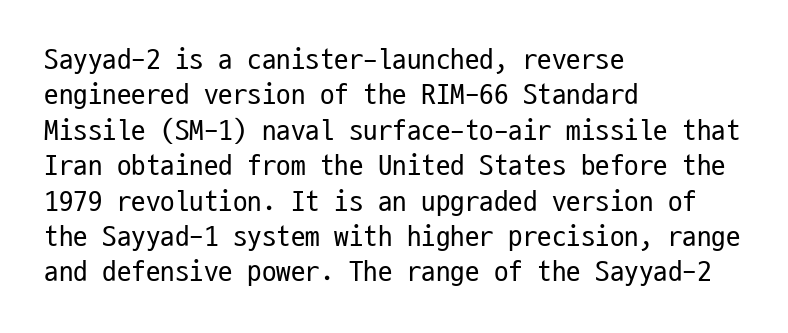
{"serif": "no", "italic": "no", "bold": "no", "weight": "regular", "width": "condensed", "stroke_contrast": "low", "x_height": "medium", "monospaced": "yes", "underline": "no", "align": "left", "line_spacing_ratio": 1.22, "letter_spacing": "normal", "letter_spacing_em": 0.0, "glyph_px": 29}
